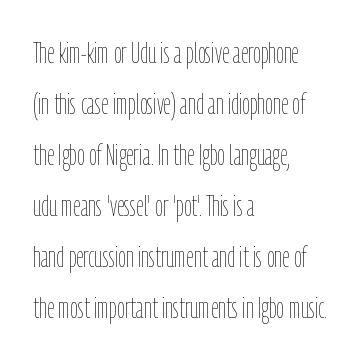
Italic? Not at all — the glyphs are vertical. Nothing unusual about the tracking: characters are spaced as the font intends. Looks like regular typesetting: each glyph gets only the width it needs. Check under the words: just untouched page.
